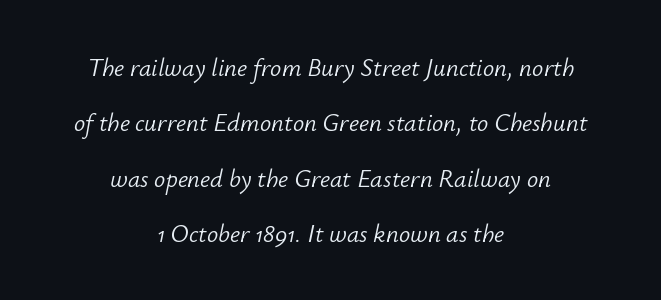
Anything drawn beneath the words? Only blank space. Every character sits at an angle, as italics do. You could fit nearly another row in the gap between these rows. Look at the tracking — it's just the regular setting, nothing added. A quiet, ordinary-to-light weight characterises the typeface.
